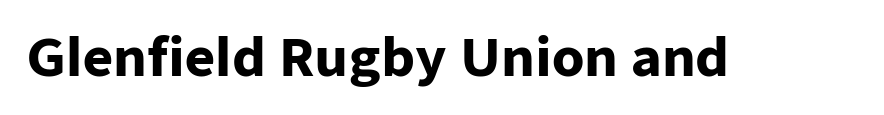
Q: Is the text bold? A: Yes.
Q: Is the text italic (slanted)? A: No, it is upright.
Q: Is the typeface a serif or a sans-serif typeface? A: Sans-serif.
Q: Is the text underlined? A: No.
Q: Is the spacing between letters normal or unusually wide? A: Normal.
Q: Width (condensed, normal, or wide)? A: Normal.
Q: Stroke contrast? A: Low.
Q: x-height? A: Medium.
Q: Monospaced? A: No.
